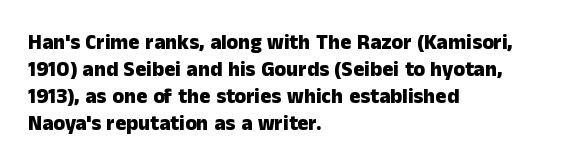
The image shows 21 px bold type, upright; set left-aligned, normal line spacing (1.28x), normal letter spacing, not underlined.
